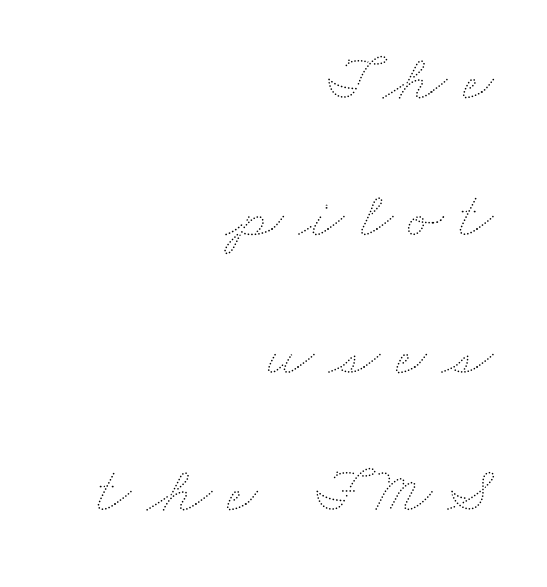
{"bold": "no", "weight": "thin", "width": "wide", "stroke_contrast": "medium", "x_height": "small", "monospaced": "no", "underline": "no", "align": "right", "line_spacing": "loose", "line_spacing_ratio": 2.08, "letter_spacing": "wide", "letter_spacing_em": 0.24, "glyph_px": 66}
